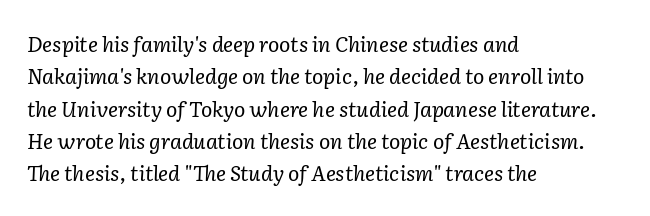
No heavy texture on the line: the type isn't bold. How are the letters spaced? Ordinarily, with no added tracking. The lines are quadded left. Italic? Definitely — the glyphs are oblique.
